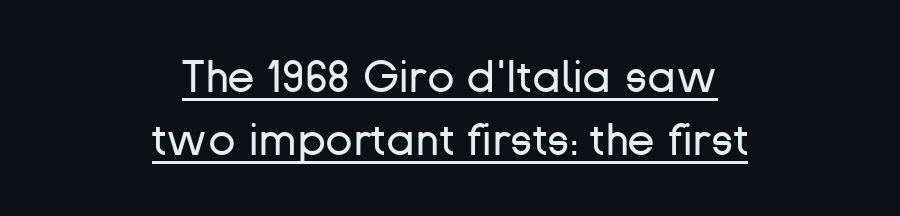
Does a line run under the words? Yes, clearly. Grotesque or geometric, the face here clearly has no serifs. If you drew a line through each stem, it would be perfectly vertical. This sample is center-justified, so both line endings float freely.
